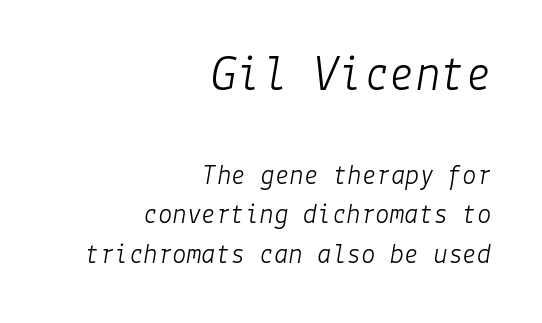
Q: Is the text bold? A: No.
Q: Is the text italic (slanted)? A: Yes, it leans right by about 9 degrees.
Q: Is the text underlined? A: No.
Q: How is the paragraph aligned? A: Right-aligned.
Q: Is the spacing between letters normal or unusually wide? A: Normal.
Q: Is the spacing between lines tight, normal or loose? A: Normal.
Q: Which block of text is set in a larger size, the first (top) or the second (bottom)? A: The first (top) one.
Q: Width (condensed, normal, or wide)? A: Normal.
Q: Stroke contrast? A: Low.
Q: x-height? A: Medium.
